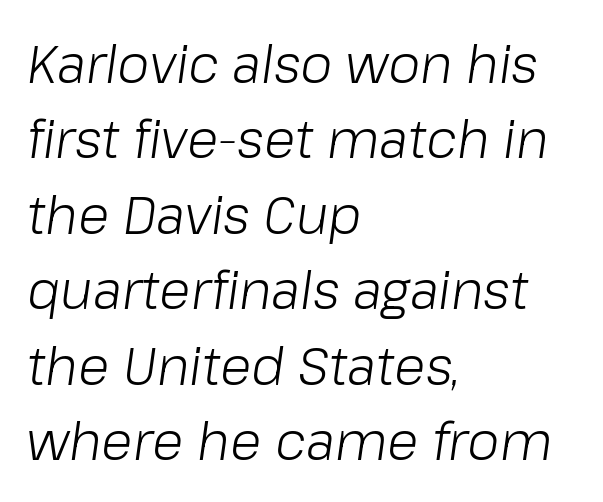
Q: Is the text bold? A: No.
Q: Is the text italic (slanted)? A: Yes, it leans right by about 8 degrees.
Q: Is the text underlined? A: No.
Q: How is the paragraph aligned? A: Left-aligned.
Q: Is the spacing between letters normal or unusually wide? A: Normal.
Q: Is the spacing between lines tight, normal or loose? A: Normal.
Q: Width (condensed, normal, or wide)? A: Normal.
Q: Stroke contrast? A: Low.
Q: x-height? A: Medium.
Q: Monospaced? A: No.
